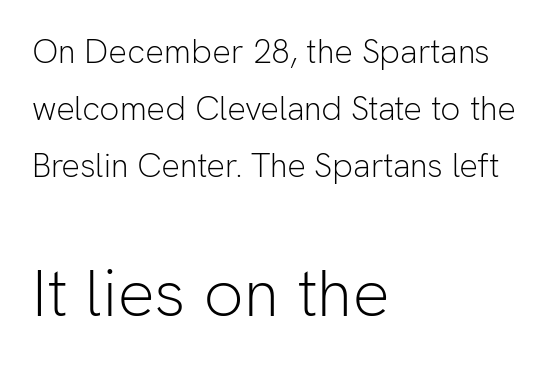
Q: Is the text bold? A: No.
Q: Is the text italic (slanted)? A: No, it is upright.
Q: Is the typeface a serif or a sans-serif typeface? A: Sans-serif.
Q: Is the text underlined? A: No.
Q: How is the paragraph aligned? A: Left-aligned.
Q: Is the spacing between letters normal or unusually wide? A: Normal.
Q: Which block of text is set in a larger size, the first (top) or the second (bottom)? A: The second (bottom) one.
Q: Width (condensed, normal, or wide)? A: Normal.
Q: Stroke contrast? A: Low.
Q: x-height? A: Medium.
Q: Monospaced? A: No.
